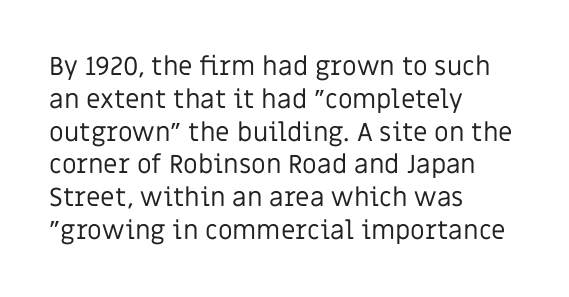
Q: Is the text bold? A: No.
Q: Is the text italic (slanted)? A: No, it is upright.
Q: Is the text underlined? A: No.
Q: How is the paragraph aligned? A: Left-aligned.
Q: Is the spacing between letters normal or unusually wide? A: Normal.
Q: Is the spacing between lines tight, normal or loose? A: Normal.
